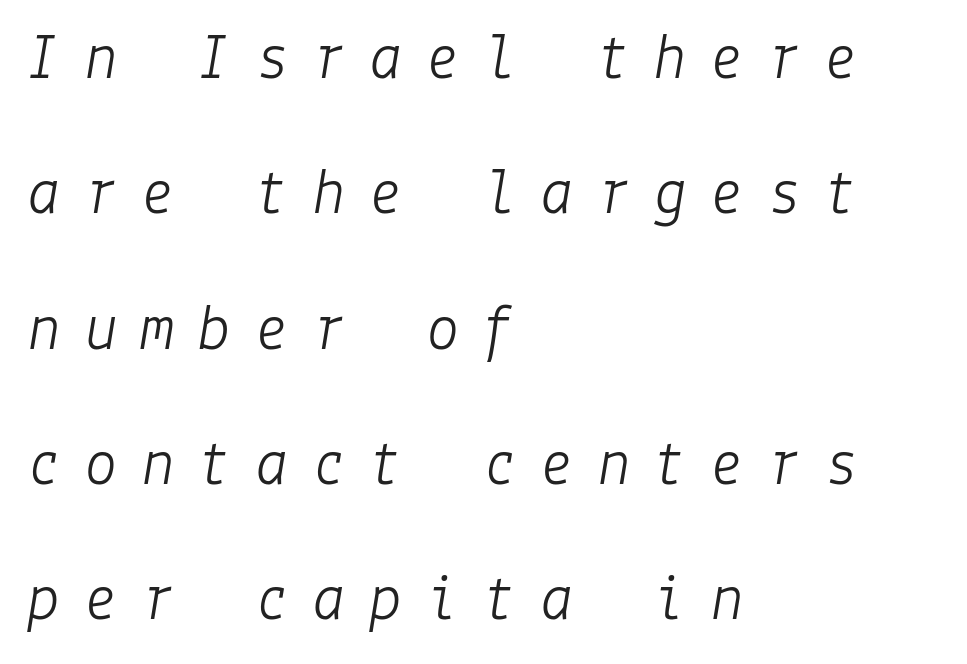
The gap between lines stays unmarked. Nothing heavy about these letters — not bold at all. Typeset ragged right — the left edge is the straight one. The line texture is sparse and dotted thanks to wide tracking. Rendered with sloped, italic letterforms.
